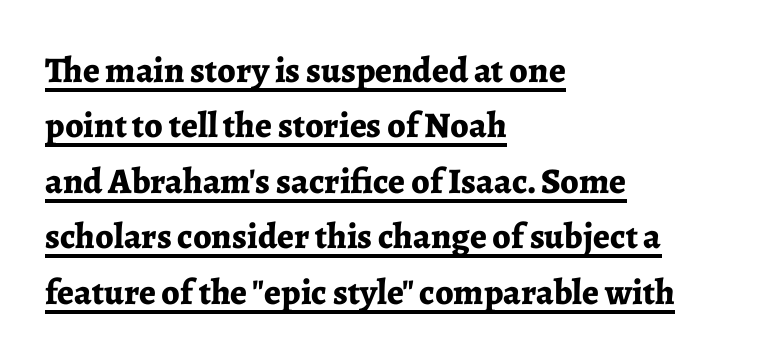
The lettering holds an erect, upright posture throughout. The string is rendered with underlining switched on. A typesetter would label this face a serif. Horizontal alignment here is leftward, the default for most running prose. Here the glyphs are tracked normally, forming tight word shapes.
